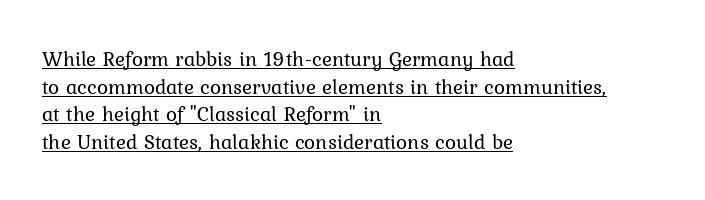
Q: Is the text bold? A: No.
Q: Is the text italic (slanted)? A: No, it is upright.
Q: Is the text underlined? A: Yes.
Q: How is the paragraph aligned? A: Left-aligned.
Q: Is the spacing between letters normal or unusually wide? A: Normal.
Q: Is the spacing between lines tight, normal or loose? A: Normal.
